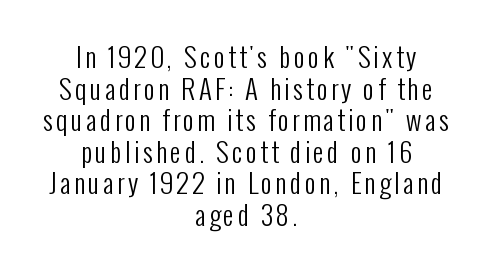
Q: Is the text bold? A: No.
Q: Is the text italic (slanted)? A: No, it is upright.
Q: Is the text underlined? A: No.
Q: How is the paragraph aligned? A: Centered.
